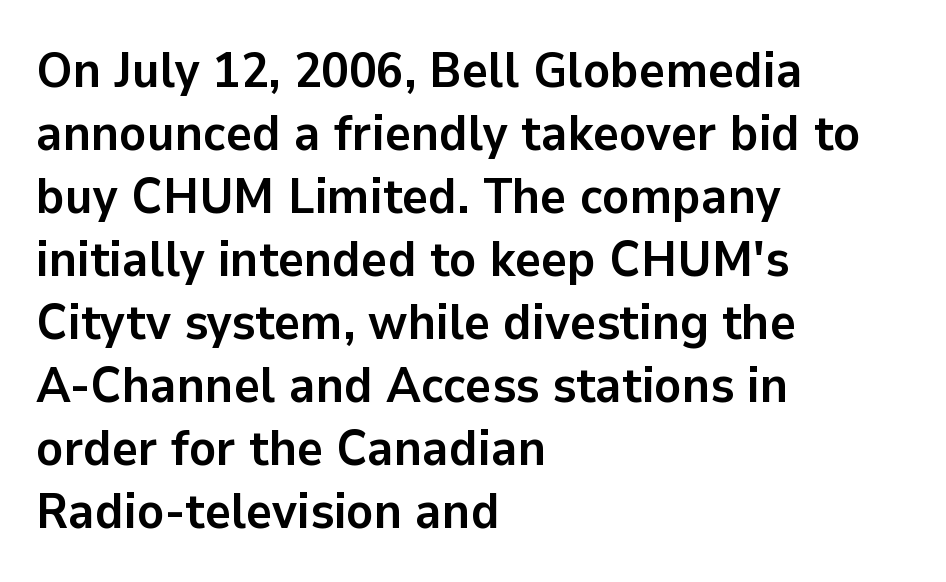
Looks like regular typesetting: each glyph gets only the width it needs. Posture: straight, roman, zero tilt. If you drew a ruler down the left edge, every line would touch it. The string is rendered with underlining switched off. The passage shown is emphatically bold.
